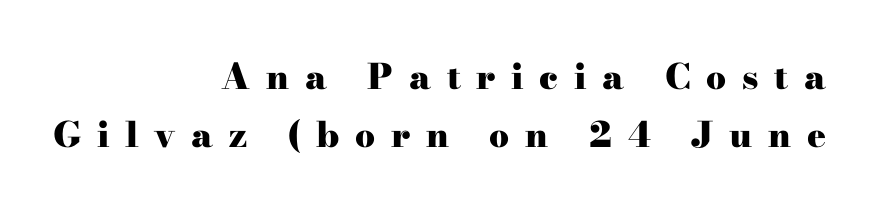
In terms of letterform style, serifs are clearly present. Posture: vertical. Strokes here are thick enough to call this a true bold. Compared with typical body copy, the letter spacing here is much looser.
